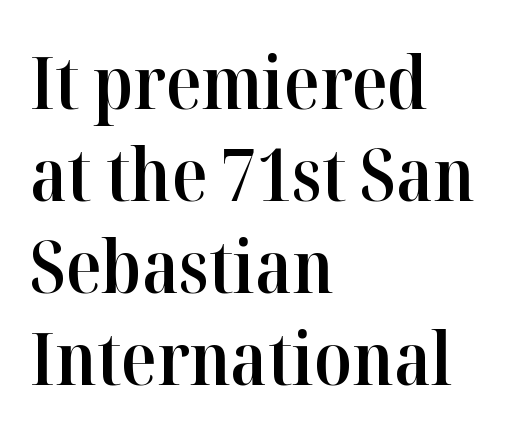
The image shows 73 px semibold serif type, upright; set left-aligned, normal line spacing (1.26x), normal letter spacing, not underlined; high stroke contrast and a medium x-height.
